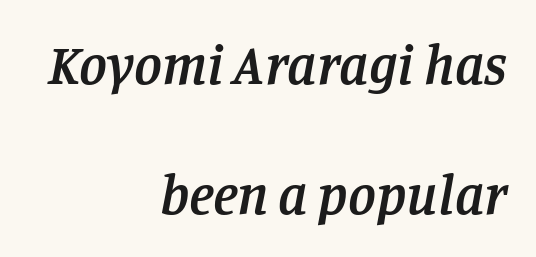
Q: Is the text bold? A: Semi-bold.
Q: Is the text italic (slanted)? A: Yes, it leans right by about 11 degrees.
Q: Is the typeface a serif or a sans-serif typeface? A: Serif.
Q: Is the text underlined? A: No.
Q: How is the paragraph aligned? A: Right-aligned.
Q: Is the spacing between letters normal or unusually wide? A: Normal.
Q: Is the spacing between lines tight, normal or loose? A: Loose.
Q: Width (condensed, normal, or wide)? A: Normal.
Q: Stroke contrast? A: Low.
Q: x-height? A: Large.
Q: Monospaced? A: No.
